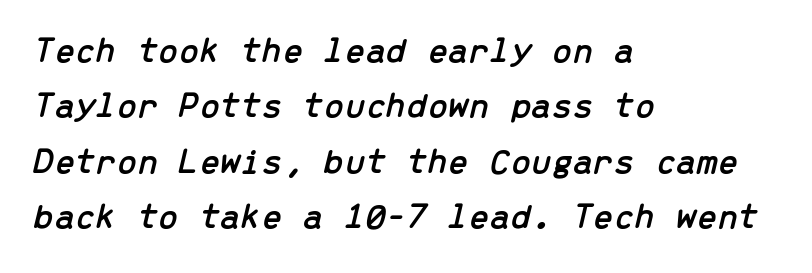
Does extra space separate the letters? No, they use regular spacing. A classic flush-left, rag-right setting is used for this passage. The space directly below the letters is spotless. These lines are rendered in a fixed-pitch font.
